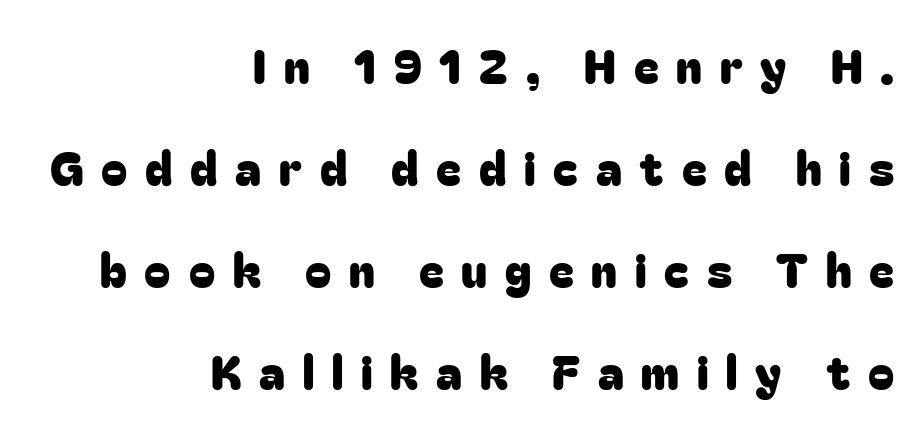
The rendering inserts visible extra space after every character. Horizontally, the lines are justified to the trailing edge only. This sample trades compactness for vertical openness between lines. The lettering stays uniformly vertical, giving the passage a roman look. Grotesque or geometric, the face here clearly has no serifs.
